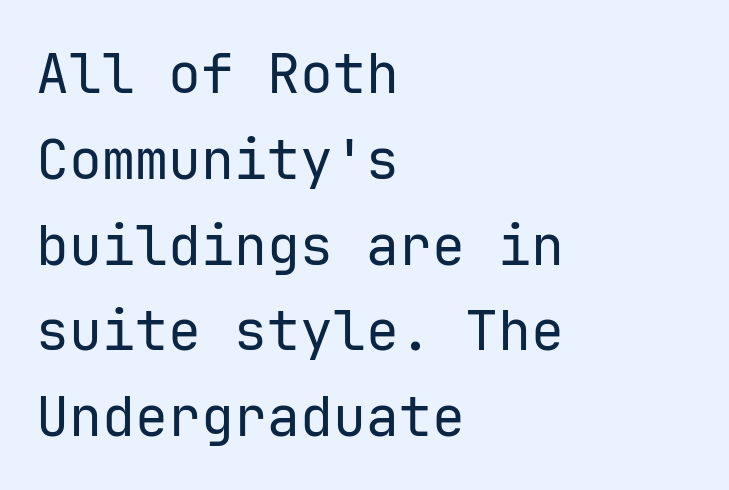
{"serif": "no", "italic": "no", "bold": "no", "weight": "regular", "width": "normal", "stroke_contrast": "low", "x_height": "medium", "monospaced": "yes", "underline": "no", "align": "left", "line_spacing": "normal", "line_spacing_ratio": 1.56, "letter_spacing": "normal", "letter_spacing_em": 0.0, "glyph_px": 55}
